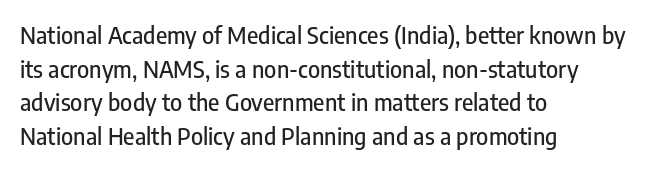
The image shows 23 px text type, upright; set left-aligned, normal line spacing (1.46x), normal letter spacing, not underlined.
